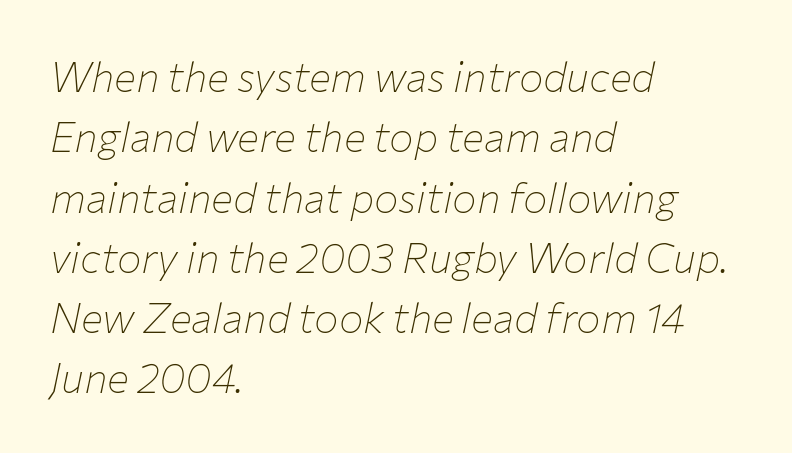
All the whitespace from short lines collects on the right. Unmarked baselines from the first word to the last. The passage shown is typed in a proportional face where columns would drift. Is the type heavy? It reads as light-to-regular instead. Interline gaps are of average width in this sample.
